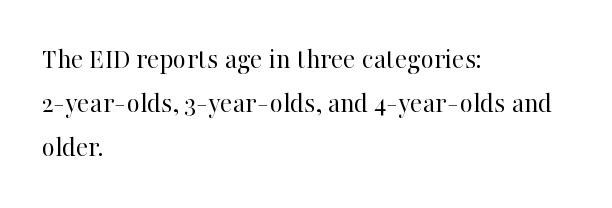
Think of a printed novel: that variable character pitch is what you see here. Regarding serifs, this sample has them. These lines sit exactly where default settings would place them. These lines were composed using upright roman letters. The text block is weighted toward the left margin, trailing off unevenly rightward.
